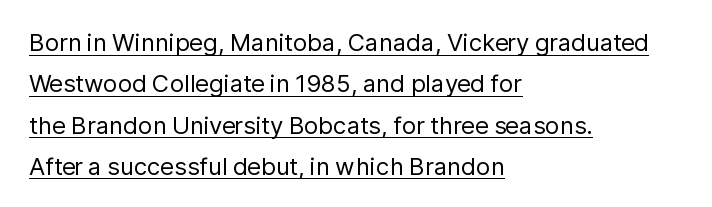
The image shows 24 px text type, upright; set left-aligned, line spacing 1.72x, normal letter spacing, underlined.
